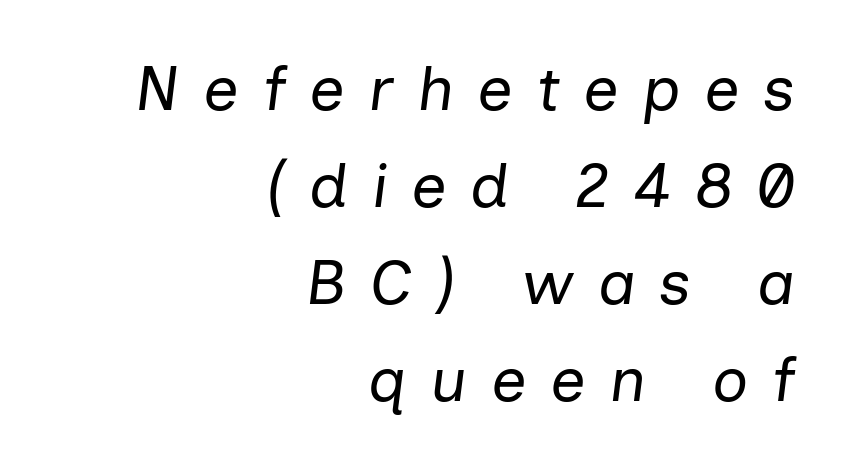
The image shows 63 px regular-weight type, italic (leaning right); set right-aligned, normal line spacing (1.54x), unusually wide letter spacing (+0.37 em), not underlined; low stroke contrast and a medium x-height.
